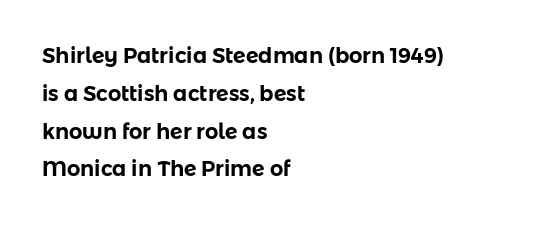
{"italic": "no", "underline": "no", "align": "left", "line_spacing_ratio": 1.8, "letter_spacing": "normal", "letter_spacing_em": 0.0, "glyph_px": 21}
